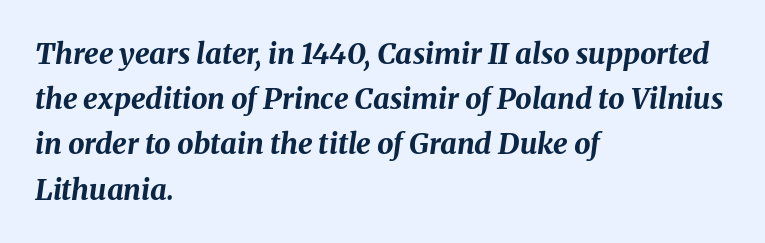
{"italic": "yes", "lean": "right", "slant_degrees": 8, "bold": "yes", "weight": "bold", "width": "normal", "stroke_contrast": "medium", "x_height": "medium", "monospaced": "no", "underline": "no", "align": "left", "line_spacing": "normal", "line_spacing_ratio": 1.56, "letter_spacing": "normal", "letter_spacing_em": 0.0, "glyph_px": 29}
